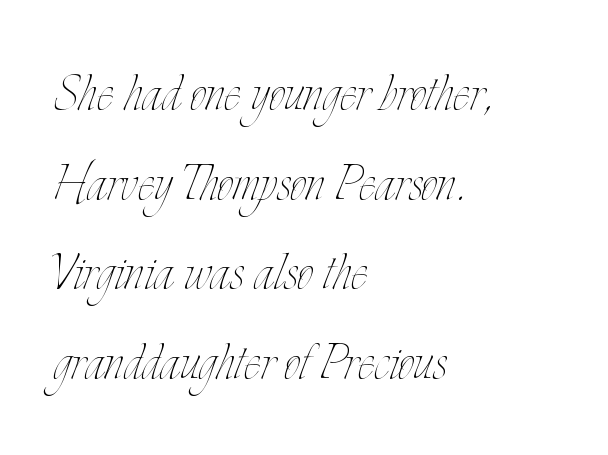
Does the copy run flush right? No — it runs flush left. Varying glyph widths throughout — classic text-font behaviour. Bare-footed words on every line. Notice how descenders clear the ascenders below comfortably — that's standard leading. Letters have the restrained weight of plain body copy at most.
